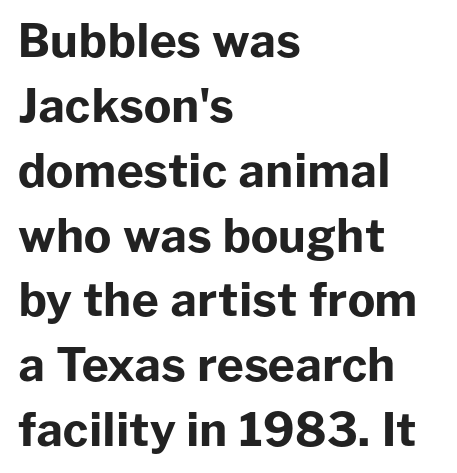
{"serif": "no", "italic": "no", "bold": "yes", "weight": "bold", "width": "normal", "stroke_contrast": "low", "x_height": "medium", "monospaced": "no", "underline": "no", "align": "left", "line_spacing": "normal", "line_spacing_ratio": 1.41, "letter_spacing": "normal", "letter_spacing_em": 0.0, "glyph_px": 46}
